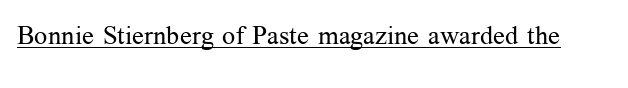
The image shows 26 px text type, upright; set normal letter spacing, underlined.
